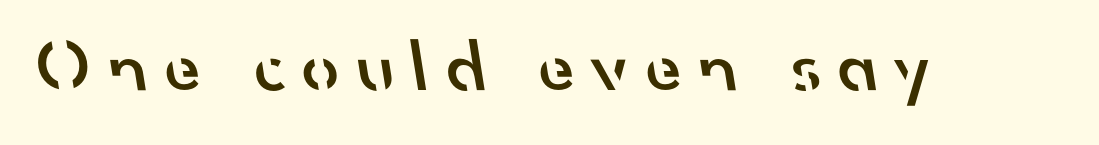
{"serif": "no", "bold": "semi", "weight": "semibold", "width": "normal", "stroke_contrast": "low", "x_height": "small", "monospaced": "no", "underline": "no", "letter_spacing": "wide", "letter_spacing_em": 0.23, "glyph_px": 74}
